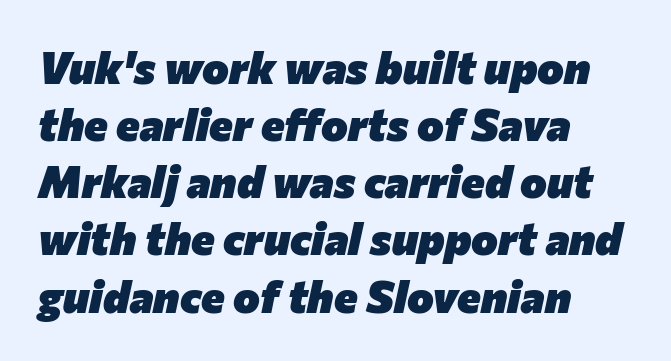
The image shows 45 px heavy type, italic (leaning right); set left-aligned, normal line spacing (1.27x), normal letter spacing, not underlined; low stroke contrast and a medium x-height.
